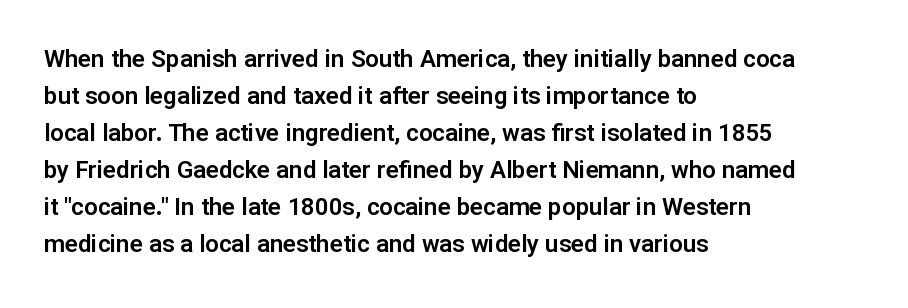
Q: Is the text italic (slanted)? A: No, it is upright.
Q: Is the text underlined? A: No.
Q: How is the paragraph aligned? A: Left-aligned.
Q: Is the spacing between letters normal or unusually wide? A: Normal.
Q: Is the spacing between lines tight, normal or loose? A: Normal.
